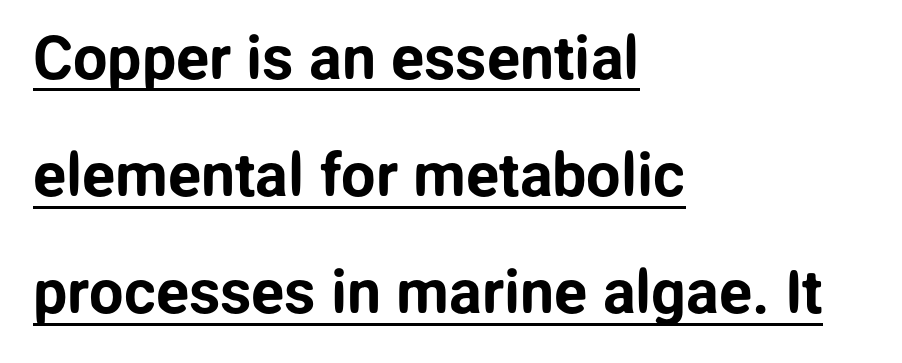
{"serif": "no", "italic": "no", "width": "normal", "stroke_contrast": "low", "x_height": "medium", "monospaced": "no", "underline": "yes", "align": "left", "line_spacing": "loose", "line_spacing_ratio": 1.92, "letter_spacing": "normal", "letter_spacing_em": 0.0, "glyph_px": 61}
